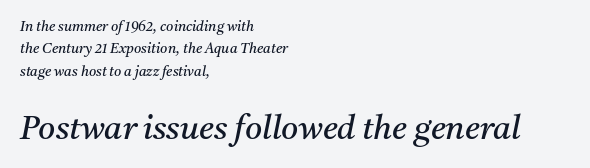
Q: Is the text bold? A: No.
Q: Is the text italic (slanted)? A: Yes, it leans right by about 11 degrees.
Q: Is the typeface a serif or a sans-serif typeface? A: Serif.
Q: Is the text underlined? A: No.
Q: How is the paragraph aligned? A: Left-aligned.
Q: Is the spacing between letters normal or unusually wide? A: Normal.
Q: Is the spacing between lines tight, normal or loose? A: Normal.
Q: Which block of text is set in a larger size, the first (top) or the second (bottom)? A: The second (bottom) one.
Q: Width (condensed, normal, or wide)? A: Normal.
Q: Stroke contrast? A: Medium.
Q: x-height? A: Medium.
Q: Monospaced? A: No.
